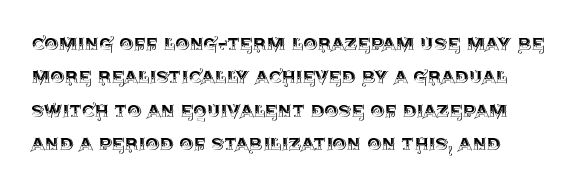
{"italic": "no", "underline": "no", "line_spacing": "normal", "line_spacing_ratio": 1.52, "letter_spacing": "normal", "letter_spacing_em": 0.0, "glyph_px": 22}
